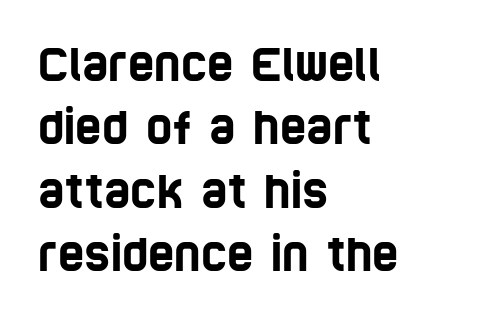
{"serif": "no", "width": "condensed", "stroke_contrast": "low", "x_height": "large", "monospaced": "no", "underline": "no", "align": "left", "line_spacing": "normal", "line_spacing_ratio": 1.41, "letter_spacing": "normal", "letter_spacing_em": 0.0, "glyph_px": 45}
